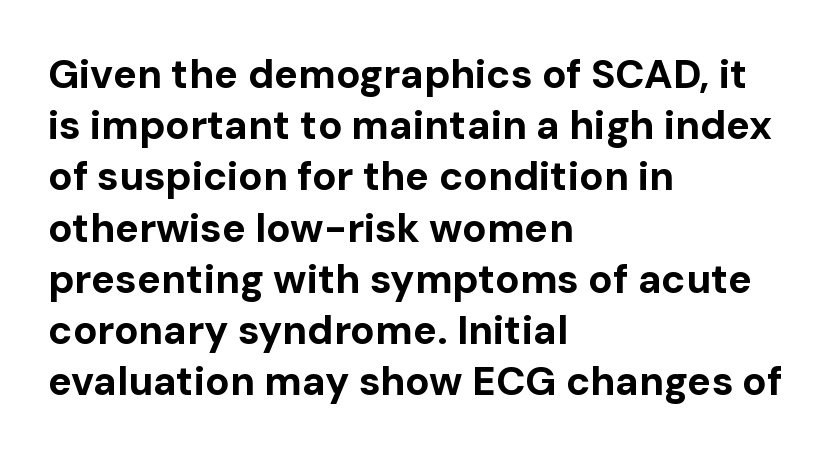
Q: Is the text bold? A: Yes.
Q: Is the text italic (slanted)? A: No, it is upright.
Q: Is the typeface a serif or a sans-serif typeface? A: Sans-serif.
Q: Is the text underlined? A: No.
Q: How is the paragraph aligned? A: Left-aligned.
Q: Is the spacing between letters normal or unusually wide? A: Normal.
Q: Is the spacing between lines tight, normal or loose? A: Normal.
Q: Width (condensed, normal, or wide)? A: Normal.
Q: Stroke contrast? A: Low.
Q: x-height? A: Medium.
Q: Monospaced? A: No.
